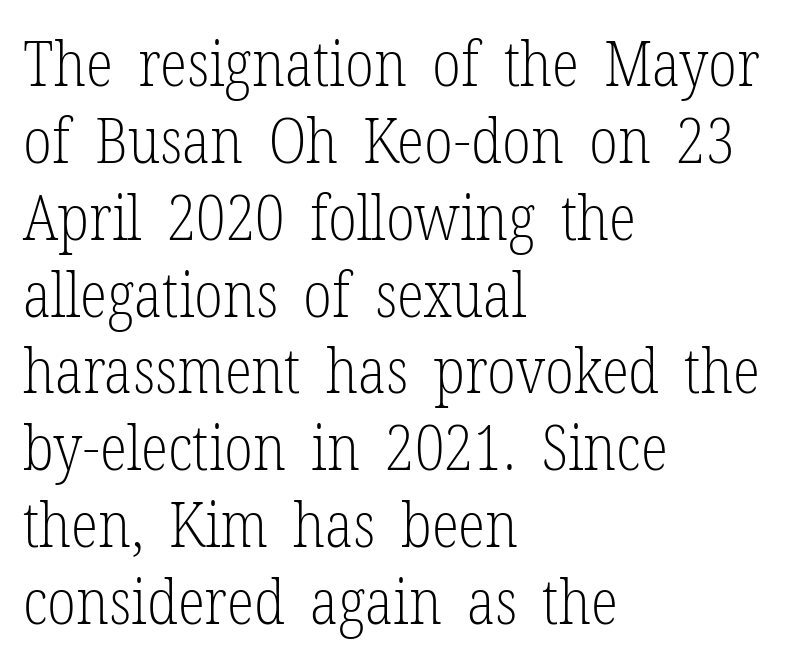
The image shows 63 px light, condensed serif type, upright; set left-aligned, line spacing 1.22x, normal letter spacing, not underlined; low stroke contrast and a medium x-height.
